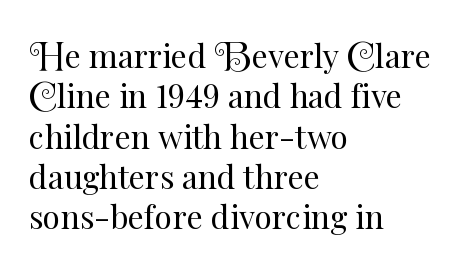
The weight would be labelled regular, book, light, or lighter still. Every stem runs plumb, perpendicular to the baseline. The space directly below the letters is spotless. Teacher's note: observe the even left margin — that is flush-left alignment. Normally led — the rows are evenly, conventionally spaced. What stands out about the letter spacing? Nothing — it is the standard amount.
